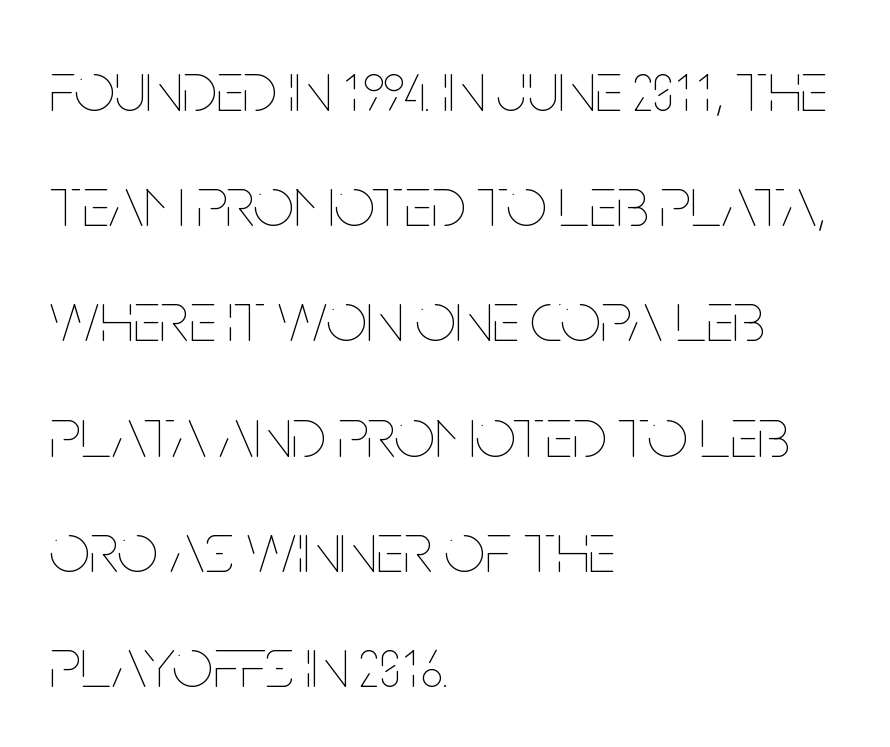
{"italic": "no", "bold": "no", "weight": "thin", "width": "condensed", "stroke_contrast": "low", "x_height": "large", "monospaced": "no", "underline": "no", "align": "left", "line_spacing": "normal", "line_spacing_ratio": 1.6, "letter_spacing": "normal", "letter_spacing_em": 0.0, "glyph_px": 72}
